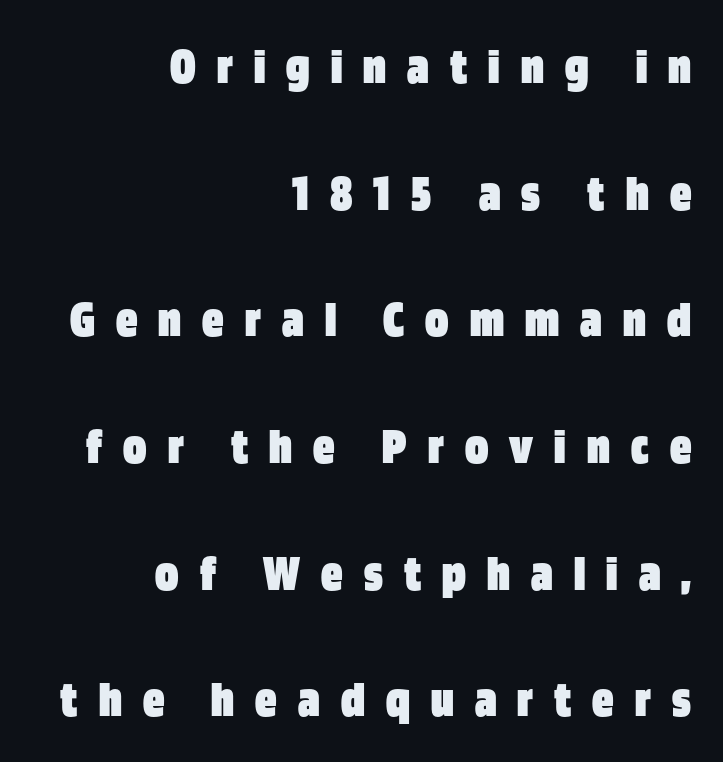
Q: Is the text bold? A: Yes.
Q: Is the text italic (slanted)? A: No, it is upright.
Q: Is the typeface a serif or a sans-serif typeface? A: Sans-serif.
Q: Is the text underlined? A: No.
Q: How is the paragraph aligned? A: Right-aligned.
Q: Is the spacing between letters normal or unusually wide? A: Unusually wide.
Q: Is the spacing between lines tight, normal or loose? A: Loose.
Q: Width (condensed, normal, or wide)? A: Condensed.
Q: Stroke contrast? A: Low.
Q: x-height? A: Large.
Q: Monospaced? A: No.
